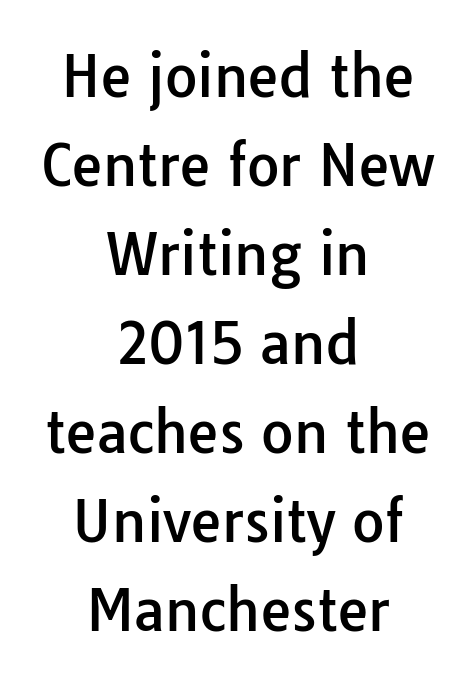
{"serif": "no", "italic": "no", "width": "normal", "stroke_contrast": "low", "x_height": "medium", "monospaced": "no", "underline": "no", "align": "center", "line_spacing": "normal", "line_spacing_ratio": 1.59, "letter_spacing": "normal", "letter_spacing_em": 0.0, "glyph_px": 56}
